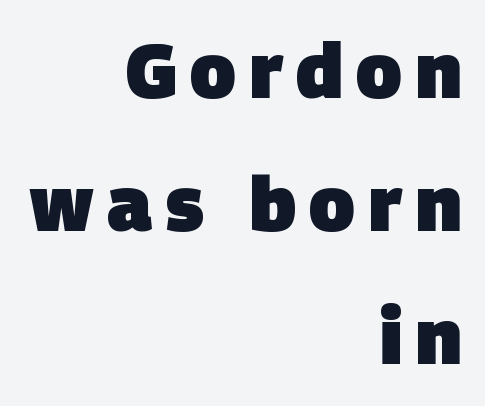
Emphasis by weight is at full strength: bold. The passage shown is typeset with a sans-serif family. Alignment: flush right. The letters advance in unequal steps, a hallmark of proportional type.
